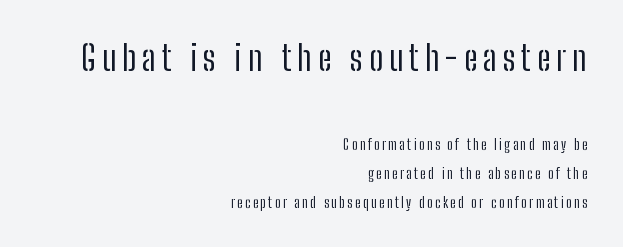
{"serif": "no", "italic": "no", "bold": "no", "weight": "regular", "width": "condensed", "stroke_contrast": "low", "x_height": "medium", "monospaced": "no", "underline": "no", "align": "right", "line_spacing": "loose", "line_spacing_ratio": 2.06, "larger_block": "first", "size_ratio": 2.5, "glyph_px": 35}
